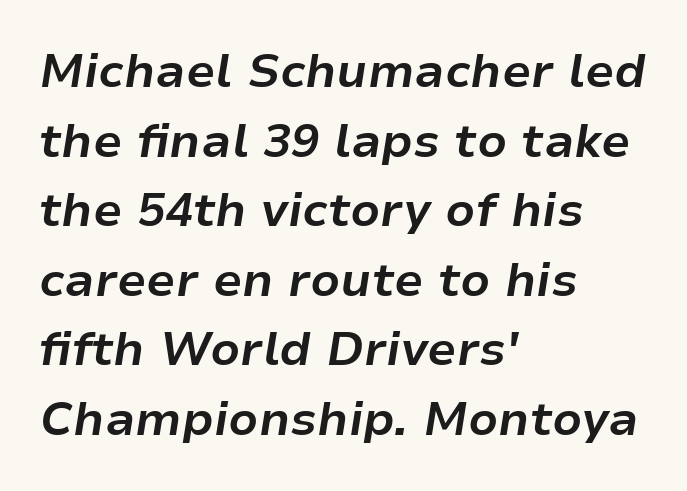
Q: Is the text bold? A: Yes.
Q: Is the text italic (slanted)? A: Yes, it leans right by about 9 degrees.
Q: Is the text underlined? A: No.
Q: How is the paragraph aligned? A: Left-aligned.
Q: Is the spacing between letters normal or unusually wide? A: Normal.
Q: Is the spacing between lines tight, normal or loose? A: Normal.
Q: Width (condensed, normal, or wide)? A: Normal.
Q: Stroke contrast? A: Low.
Q: x-height? A: Medium.
Q: Monospaced? A: No.
